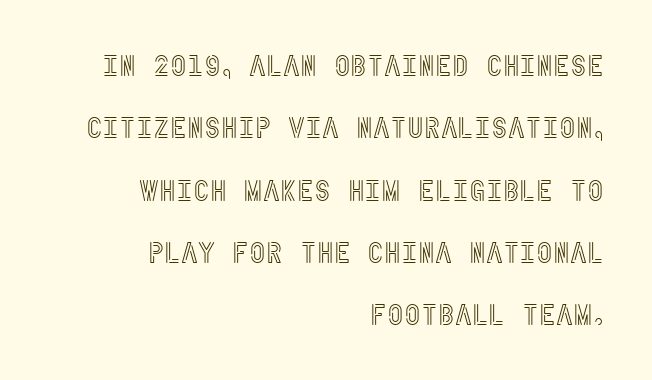
Q: Is the text italic (slanted)? A: No, it is upright.
Q: Is the text underlined? A: No.
Q: How is the paragraph aligned? A: Right-aligned.
Q: Is the spacing between letters normal or unusually wide? A: Normal.
Q: Is the spacing between lines tight, normal or loose? A: Loose.
Q: Width (condensed, normal, or wide)? A: Condensed.
Q: x-height? A: Large.
